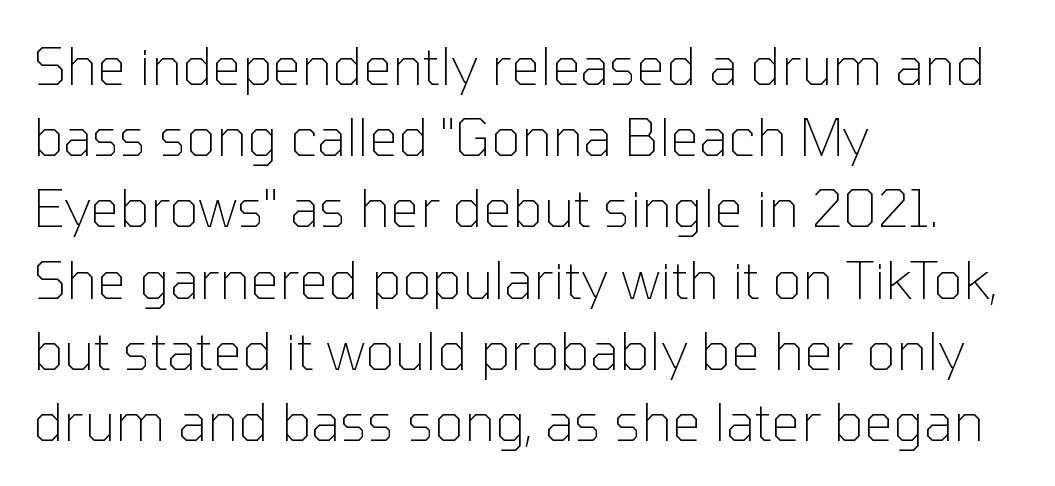
Q: Is the text bold? A: No.
Q: Is the text italic (slanted)? A: No, it is upright.
Q: Is the typeface a serif or a sans-serif typeface? A: Sans-serif.
Q: Is the text underlined? A: No.
Q: How is the paragraph aligned? A: Left-aligned.
Q: Is the spacing between letters normal or unusually wide? A: Normal.
Q: Is the spacing between lines tight, normal or loose? A: Normal.
Q: Width (condensed, normal, or wide)? A: Normal.
Q: Stroke contrast? A: Low.
Q: x-height? A: Medium.
Q: Monospaced? A: No.
